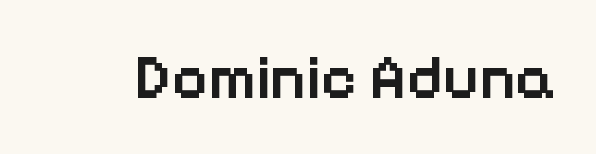
The passage shown is typed in a proportional face where columns would drift. Decoration check: the copy has no underline. Tracking here is standard; glyphs follow each other at the usual distance. Serif or sans? Sans — the stroke terminals are bare.
